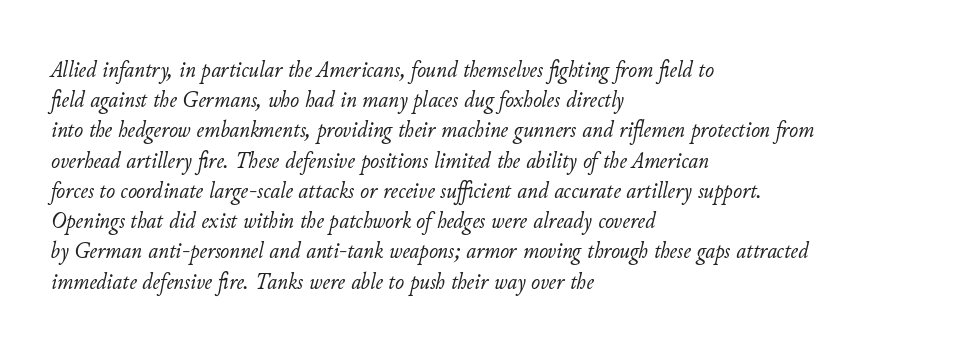
The image shows 24 px text type, italic (leaning right); set left-aligned, normal line spacing (1.26x), normal letter spacing, not underlined.
